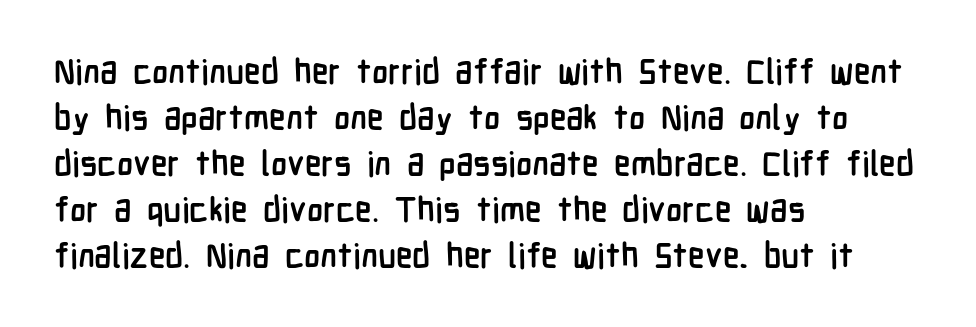
Q: Is the text bold? A: Yes.
Q: Is the text italic (slanted)? A: No, it is upright.
Q: Is the typeface a serif or a sans-serif typeface? A: Sans-serif.
Q: Is the text underlined? A: No.
Q: How is the paragraph aligned? A: Left-aligned.
Q: Is the spacing between letters normal or unusually wide? A: Normal.
Q: Is the spacing between lines tight, normal or loose? A: Normal.
Q: Width (condensed, normal, or wide)? A: Condensed.
Q: Stroke contrast? A: Low.
Q: x-height? A: Medium.
Q: Monospaced? A: No.
